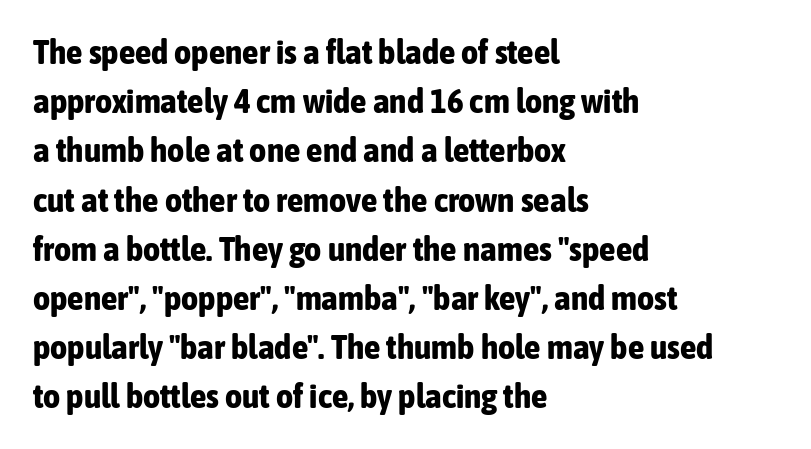
The image shows 33 px bold, condensed sans-serif type, upright; set left-aligned, normal line spacing (1.49x), normal letter spacing, not underlined; low stroke contrast and a medium x-height.
